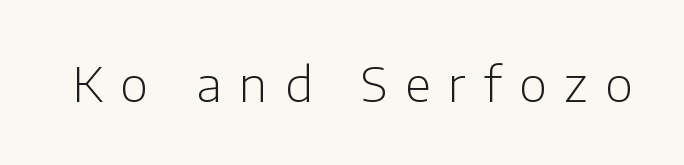
{"serif": "no", "italic": "no", "bold": "no", "weight": "light", "width": "normal", "stroke_contrast": "low", "x_height": "medium", "monospaced": "no", "underline": "no", "letter_spacing": "wide", "letter_spacing_em": 0.37, "glyph_px": 48}
